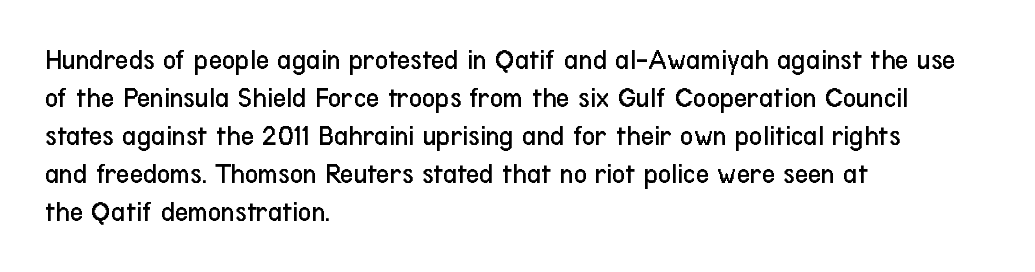
Letters have the restrained weight of plain body copy at most. Any mark beneath the type? The region is blank. The type is set solid horizontally, with unmodified tracking. Posture: vertical. The glyphs in this specimen are sans serif. A typesetter would call this proportional, since set widths differ per character.
